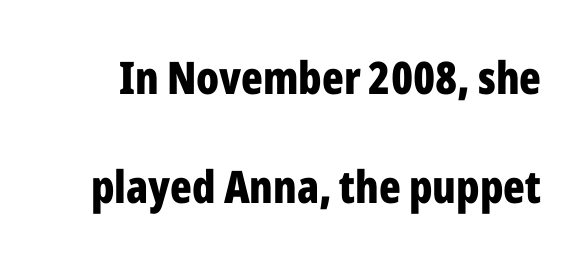
The image shows 45 px bold, condensed sans-serif type, upright; set loose line spacing (2.43x), normal letter spacing, not underlined; low stroke contrast and a medium x-height.
